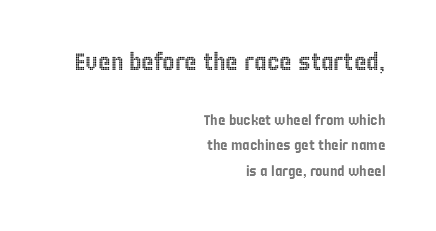
{"italic": "no", "underline": "no", "align": "right", "line_spacing_ratio": 1.82, "letter_spacing": "normal", "letter_spacing_em": 0.0, "larger_block": "first", "size_ratio": 1.71, "glyph_px": 24}
